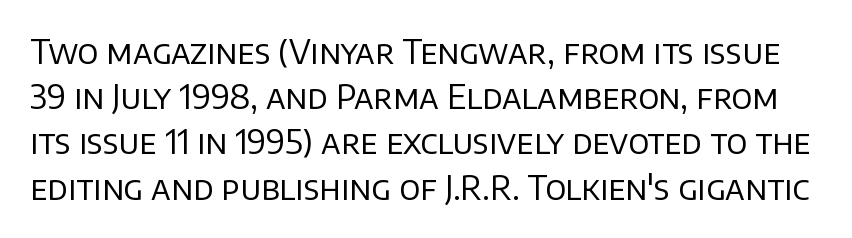
{"serif": "no", "italic": "no", "bold": "no", "weight": "regular", "width": "normal", "stroke_contrast": "low", "x_height": "large", "monospaced": "no", "underline": "no", "line_spacing": "normal", "line_spacing_ratio": 1.37, "letter_spacing": "normal", "letter_spacing_em": 0.0, "glyph_px": 33}
